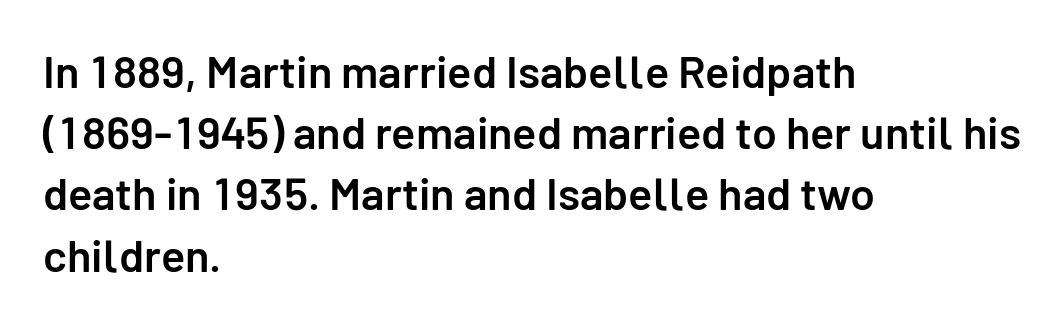
The image shows 45 px semibold sans-serif type, upright; set left-aligned, normal line spacing (1.36x), normal letter spacing, not underlined; low stroke contrast and a medium x-height.
